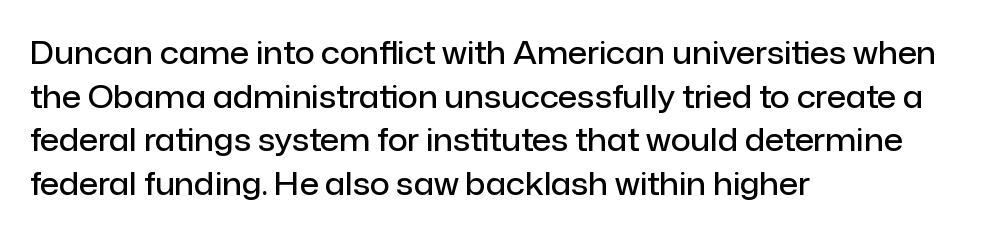
Q: Is the text bold? A: Semi-bold.
Q: Is the text italic (slanted)? A: No, it is upright.
Q: Is the typeface a serif or a sans-serif typeface? A: Sans-serif.
Q: Is the text underlined? A: No.
Q: How is the paragraph aligned? A: Left-aligned.
Q: Is the spacing between letters normal or unusually wide? A: Normal.
Q: Is the spacing between lines tight, normal or loose? A: Normal.
Q: Width (condensed, normal, or wide)? A: Normal.
Q: Stroke contrast? A: Low.
Q: x-height? A: Medium.
Q: Monospaced? A: No.
